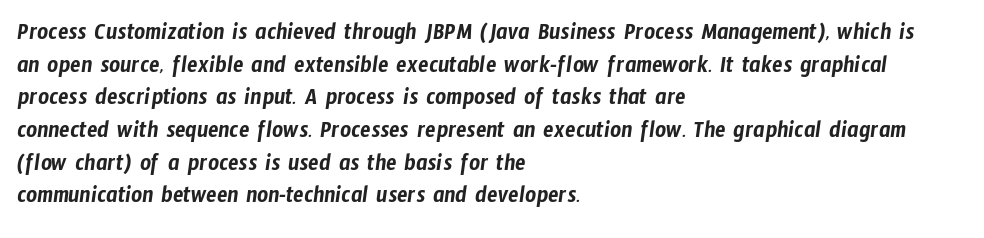
Q: Is the text underlined? A: No.
Q: How is the paragraph aligned? A: Left-aligned.
Q: Is the spacing between letters normal or unusually wide? A: Normal.
Q: Is the spacing between lines tight, normal or loose? A: Normal.
